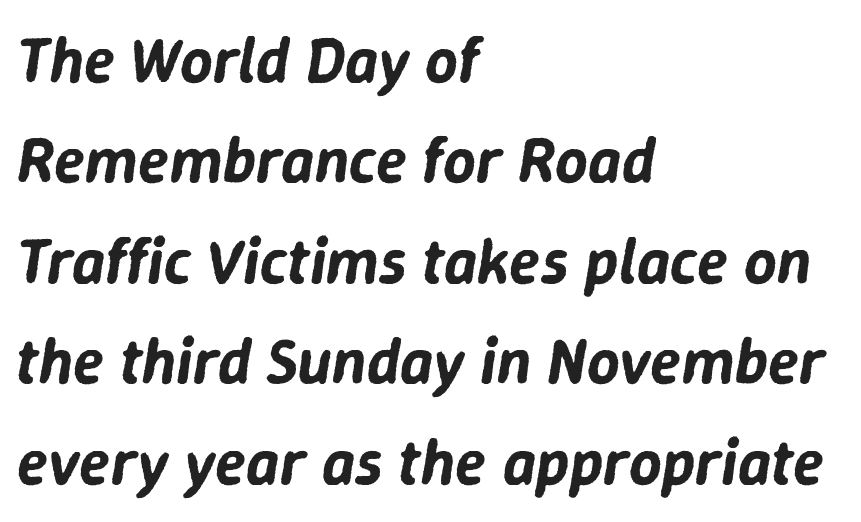
Q: Is the text italic (slanted)? A: Yes, it leans right by about 9 degrees.
Q: Is the text underlined? A: No.
Q: How is the paragraph aligned? A: Left-aligned.
Q: Is the spacing between letters normal or unusually wide? A: Normal.
Q: Is the spacing between lines tight, normal or loose? A: Normal.
Q: Width (condensed, normal, or wide)? A: Normal.
Q: Stroke contrast? A: Low.
Q: x-height? A: Medium.
Q: Monospaced? A: No.
